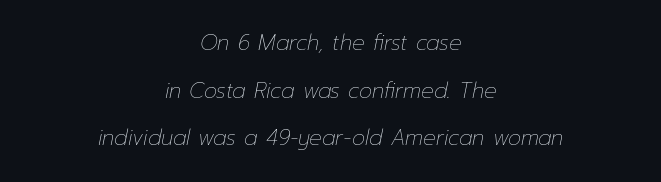
Summary of weight: not heavy and not bold. Type without underlining. Alignment: centered. The horizontal fit of the characters is conventional and even. Tall strokes in this sample are angled rather than plumb.
